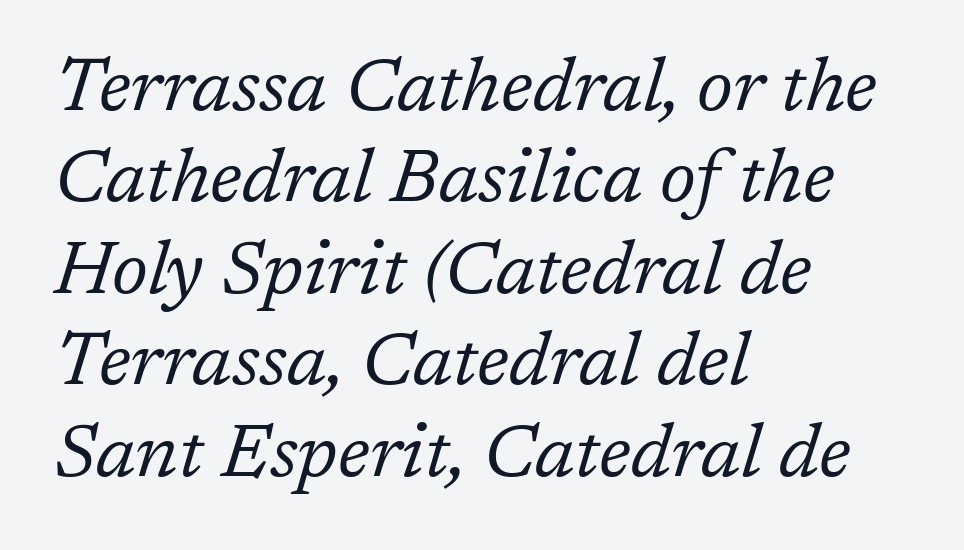
Observe the lean: these are italic letterforms. A typesetter would call this proportional, since set widths differ per character. The font is comparable to plain body text, perhaps lighter. The area under the type is left untouched. Type style note: has serifs.
